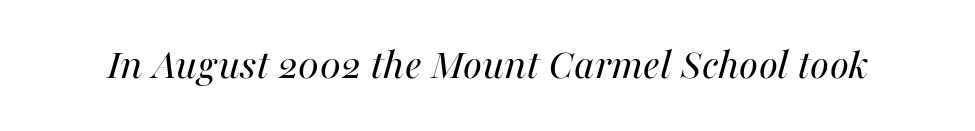
Q: Is the text bold? A: No.
Q: Is the text italic (slanted)? A: Yes, it leans right by about 16 degrees.
Q: Is the text underlined? A: No.
Q: Is the spacing between letters normal or unusually wide? A: Normal.
Q: Width (condensed, normal, or wide)? A: Normal.
Q: Stroke contrast? A: Medium.
Q: x-height? A: Medium.
Q: Monospaced? A: No.
